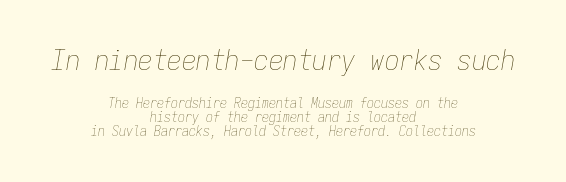
The image shows 29 px thin, condensed type, italic (leaning right), monospaced; set centered, tight line spacing (0.99x), normal letter spacing, not underlined; the first (top) block is 2.07x larger; low stroke contrast and a medium x-height.
